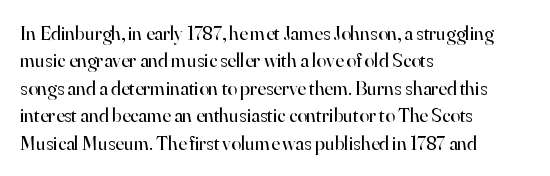
{"italic": "no", "bold": "no", "underline": "no", "align": "left", "line_spacing": "normal", "line_spacing_ratio": 1.37, "letter_spacing": "normal", "letter_spacing_em": 0.0, "glyph_px": 20}
